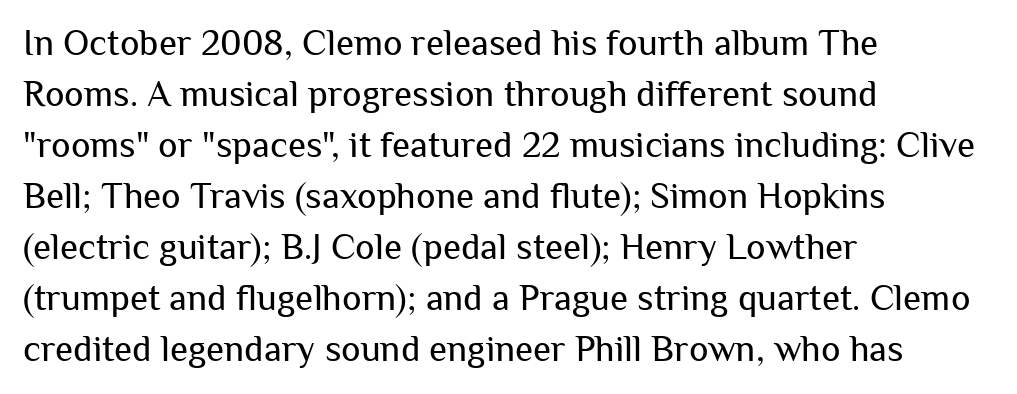
Short and long lines alike share a common starting point at left. Is the type heavy? It reads as light-to-regular instead. Each letter keeps its own natural width here, so spacing adapts to shape. The horizontal fit of the characters is conventional and even. A typesetter would call this leading conventional body-copy spacing. Beneath every word, the page is bare.
